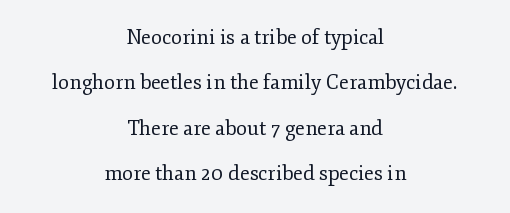
The image shows 20 px text type, upright; set centered, loose line spacing (2.27x), normal letter spacing, not underlined.
